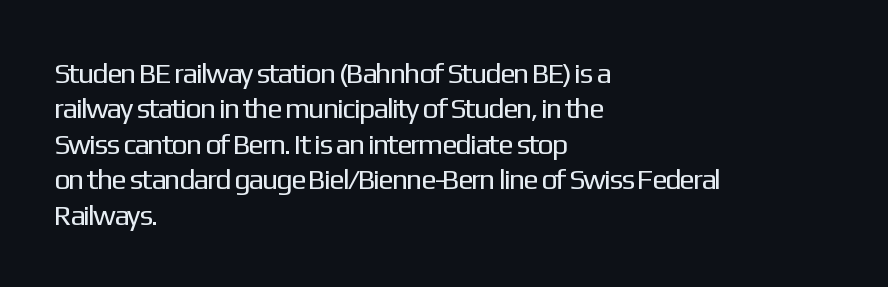
The image shows 29 px regular-weight sans-serif type, upright; set left-aligned, line spacing 1.22x, normal letter spacing, not underlined; low stroke contrast and a medium x-height.
